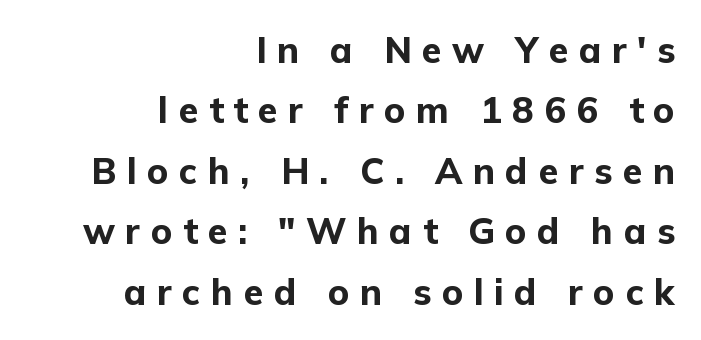
Glance below the letters and you will spot only blank space. Is there much room between lines? A standard amount, neither cramped nor airy. Ordinary non-slanted type is in use. These lines have a slow, spaced-out rhythm from letter to letter.
